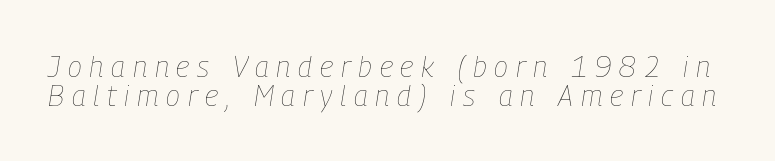
Q: Is the text bold? A: No.
Q: Is the text italic (slanted)? A: Yes, it leans right by about 9 degrees.
Q: Is the text underlined? A: No.
Q: Is the spacing between letters normal or unusually wide? A: Unusually wide.
Q: Is the spacing between lines tight, normal or loose? A: Tight.
Q: Width (condensed, normal, or wide)? A: Condensed.
Q: Stroke contrast? A: Low.
Q: x-height? A: Medium.
Q: Monospaced? A: No.
